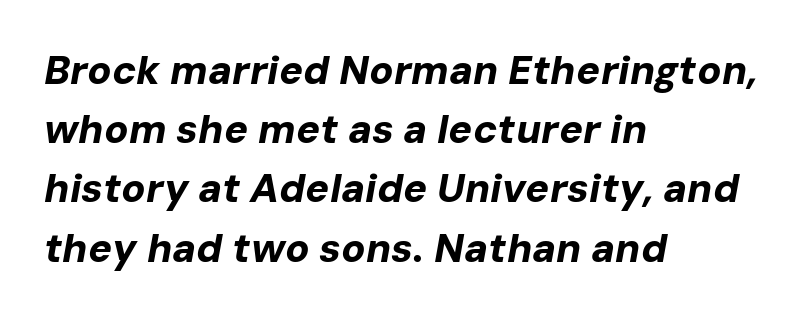
The paragraph shown leans on its left margin. Spacing verdict: proportional, widths tailored to each character. Words float on clear page, feet unadorned. Emphasis-style slanted type is in use. The leading is moderate, giving the passage an even texture.
